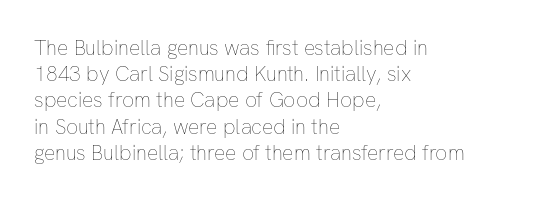
Does extra space separate the letters? No, they use regular spacing. Layout note: lines flush left. The area under the type is left untouched. This reads as an unemphasized weight, regular at the heaviest. This is roman type, the default non-slanted kind. Vertical spacing — default.
